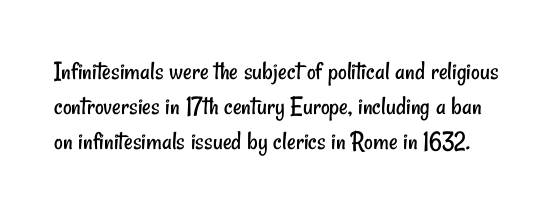
Q: Is the text bold? A: No.
Q: Is the text underlined? A: No.
Q: Is the spacing between letters normal or unusually wide? A: Normal.
Q: Is the spacing between lines tight, normal or loose? A: Normal.
